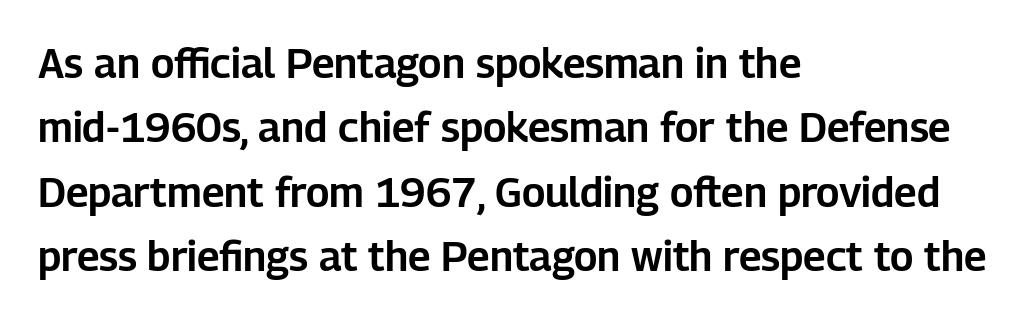
The ragged edge is on the right, which tells us the setting is flush left. Posture: upright roman. Note the varied advance widths — an 'i' is clearly narrower than an 'm'. Nothing sits at the stroke ends, so this counts as sans-serif. Nobody touched the tracking dial on this one.
